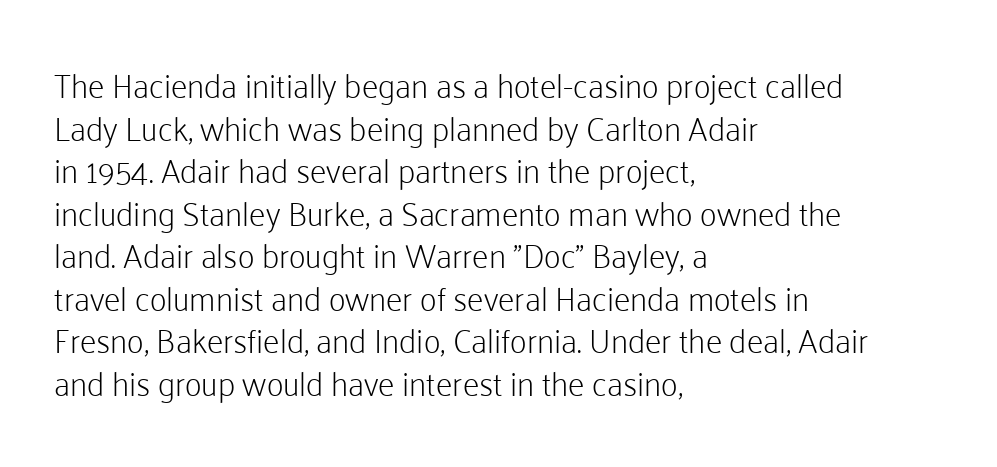
This is not heavy type; no bold has been used. No extra tracking has been applied to these lines. Lines of text with bare space underneath. The letters stand upright; this is a roman face. The paragraph shown leans on its left margin. Does the type have serifs? No, each stem ends abruptly.
